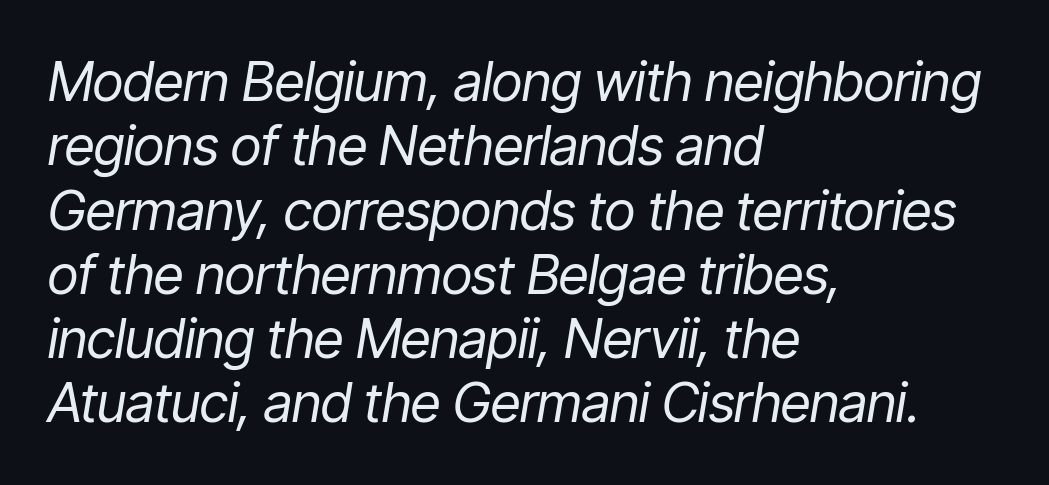
Q: Is the text bold? A: No.
Q: Is the text italic (slanted)? A: Yes, it leans right by about 9 degrees.
Q: Is the text underlined? A: No.
Q: How is the paragraph aligned? A: Left-aligned.
Q: Is the spacing between letters normal or unusually wide? A: Normal.
Q: Width (condensed, normal, or wide)? A: Condensed.
Q: Stroke contrast? A: Low.
Q: x-height? A: Medium.
Q: Monospaced? A: No.
